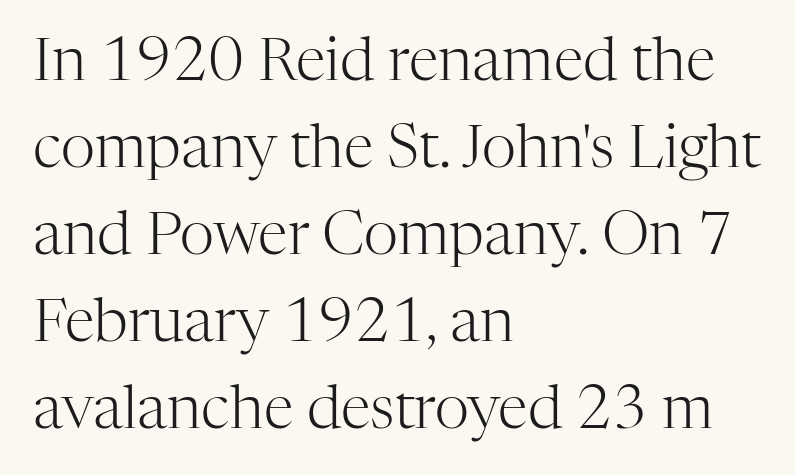
The image shows 60 px light serif type, upright; set left-aligned, normal line spacing (1.45x), normal letter spacing, not underlined; high stroke contrast and a medium x-height.
